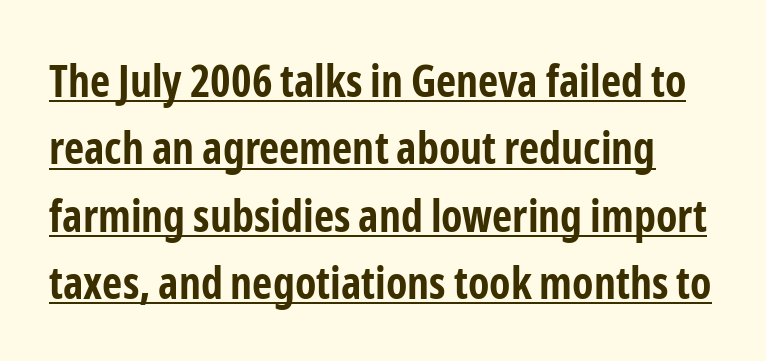
Q: Is the text bold? A: Yes.
Q: Is the text italic (slanted)? A: No, it is upright.
Q: Is the typeface a serif or a sans-serif typeface? A: Sans-serif.
Q: Is the text underlined? A: Yes.
Q: Is the spacing between letters normal or unusually wide? A: Normal.
Q: Is the spacing between lines tight, normal or loose? A: Normal.
Q: Width (condensed, normal, or wide)? A: Condensed.
Q: Stroke contrast? A: Low.
Q: x-height? A: Medium.
Q: Monospaced? A: No.
